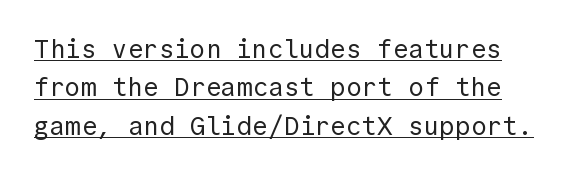
The image shows 26 px text type, upright; set normal line spacing (1.48x), normal letter spacing, underlined.
